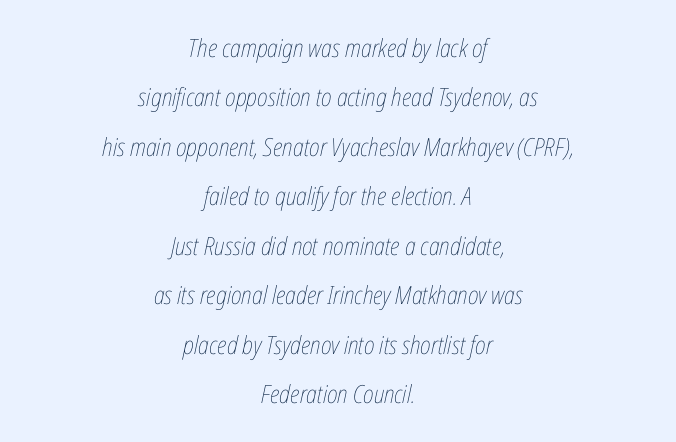
The passage is arranged like a title page — every line centered. In terms of letterspacing, this is plain default setting. Think standard paragraph weight, or any step lighter than that. When letters slant like this, we call the style italic. Interline gaps are noticeably wide in this sample. Decoration check: the copy has no underline.
